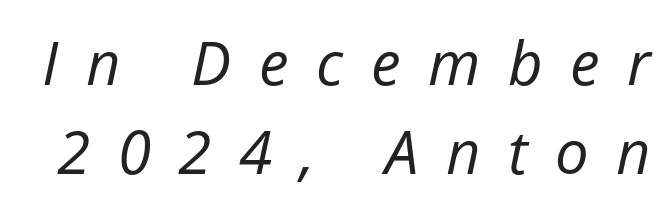
The image shows 60 px regular-weight type, italic (leaning right); set normal line spacing (1.49x), unusually wide letter spacing (+0.46 em), not underlined; low stroke contrast and a medium x-height.
